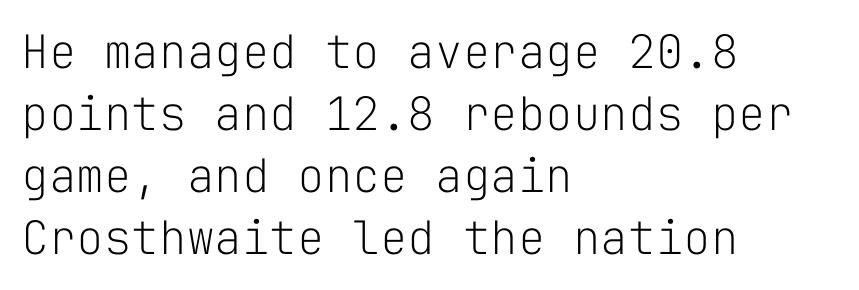
{"serif": "no", "italic": "no", "bold": "no", "weight": "light", "width": "normal", "stroke_contrast": "low", "x_height": "medium", "monospaced": "yes", "underline": "no", "align": "left", "line_spacing": "normal", "line_spacing_ratio": 1.35, "letter_spacing": "normal", "letter_spacing_em": 0.0, "glyph_px": 46}
